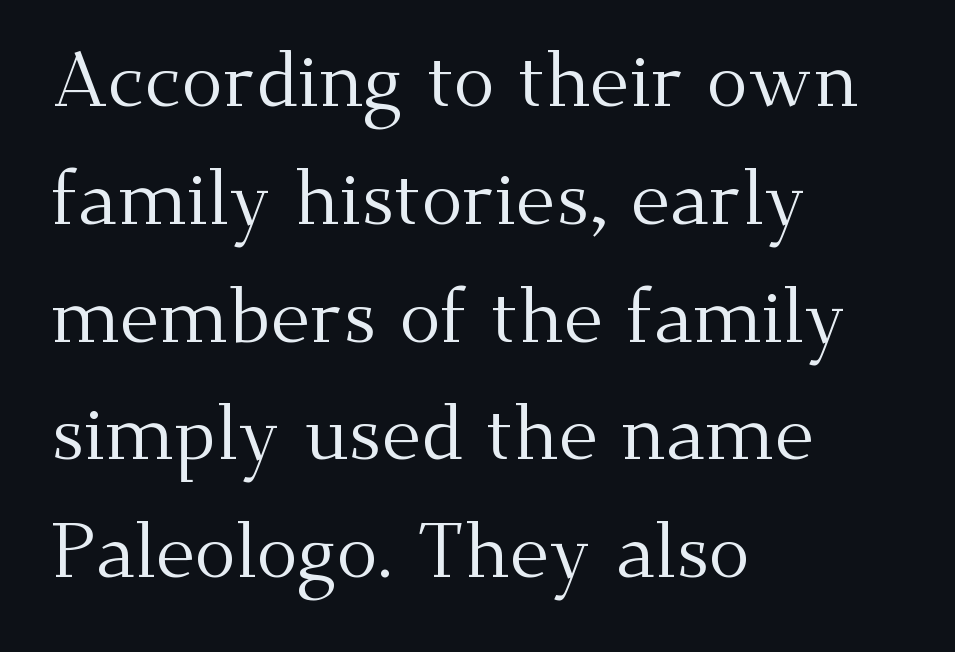
Q: Is the text bold? A: No.
Q: Is the text italic (slanted)? A: No, it is upright.
Q: Is the typeface a serif or a sans-serif typeface? A: Serif.
Q: Is the text underlined? A: No.
Q: How is the paragraph aligned? A: Left-aligned.
Q: Is the spacing between letters normal or unusually wide? A: Normal.
Q: Is the spacing between lines tight, normal or loose? A: Normal.
Q: Width (condensed, normal, or wide)? A: Normal.
Q: Stroke contrast? A: Medium.
Q: x-height? A: Small.
Q: Monospaced? A: No.
